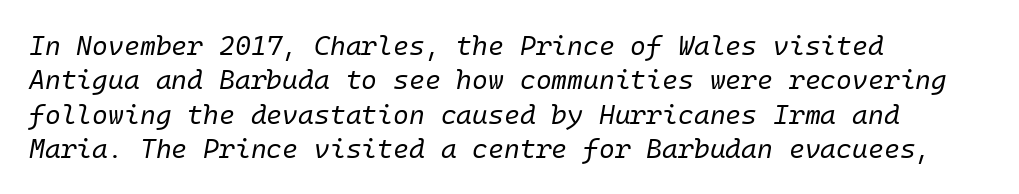
{"italic": "yes", "lean": "right", "slant_degrees": 10, "bold": "no", "underline": "no", "align": "left", "line_spacing": "normal", "line_spacing_ratio": 1.27, "letter_spacing": "normal", "letter_spacing_em": 0.0, "glyph_px": 27}
